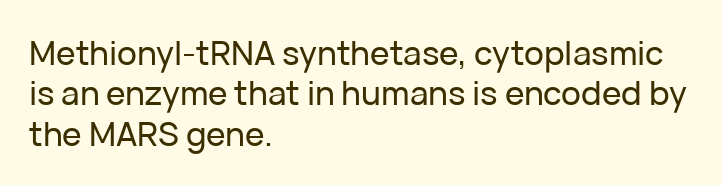
Q: Is the text italic (slanted)? A: No, it is upright.
Q: Is the typeface a serif or a sans-serif typeface? A: Sans-serif.
Q: Is the text underlined? A: No.
Q: How is the paragraph aligned? A: Left-aligned.
Q: Is the spacing between letters normal or unusually wide? A: Normal.
Q: Width (condensed, normal, or wide)? A: Normal.
Q: Stroke contrast? A: Low.
Q: x-height? A: Medium.
Q: Monospaced? A: No.
